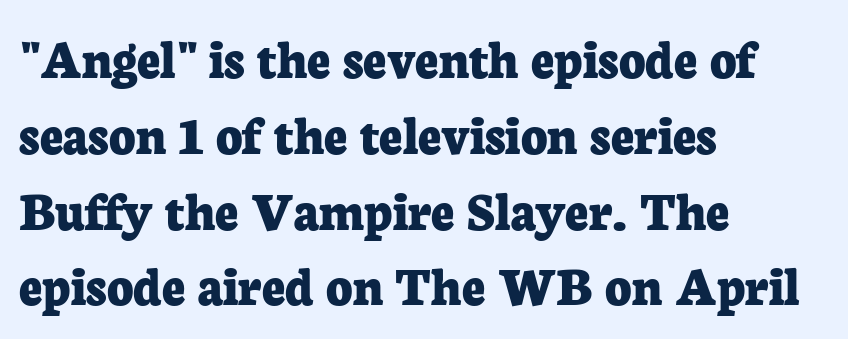
{"serif": "yes", "italic": "no", "bold": "yes", "weight": "bold", "width": "normal", "stroke_contrast": "low", "x_height": "medium", "monospaced": "no", "underline": "no", "align": "left", "line_spacing": "normal", "line_spacing_ratio": 1.33, "letter_spacing": "normal", "letter_spacing_em": 0.0, "glyph_px": 57}
